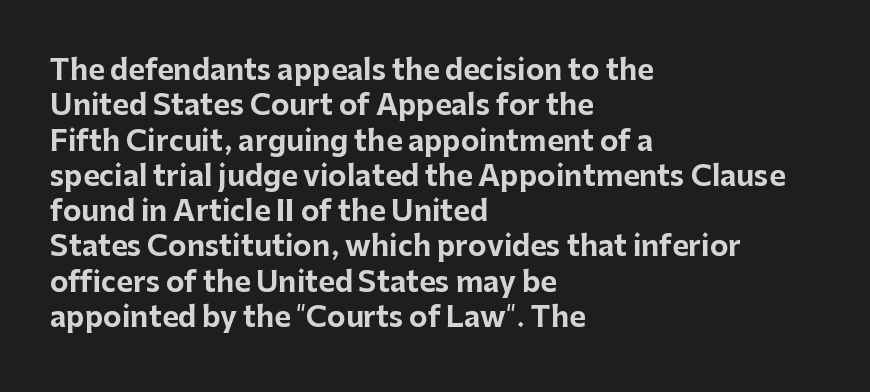
The image shows 28 px bold sans-serif type, upright; set left-aligned, normal line spacing (1.26x), normal letter spacing, not underlined; low stroke contrast and a medium x-height.
